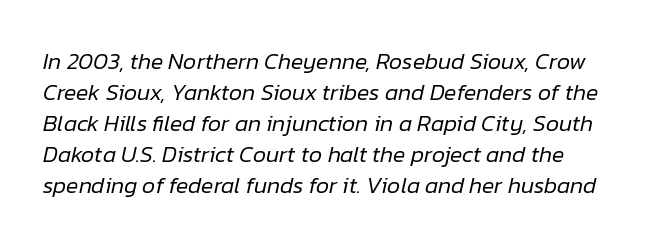
{"italic": "yes", "lean": "right", "slant_degrees": 12, "bold": "no", "underline": "no", "line_spacing": "normal", "line_spacing_ratio": 1.35, "letter_spacing": "normal", "letter_spacing_em": 0.0, "glyph_px": 23}
